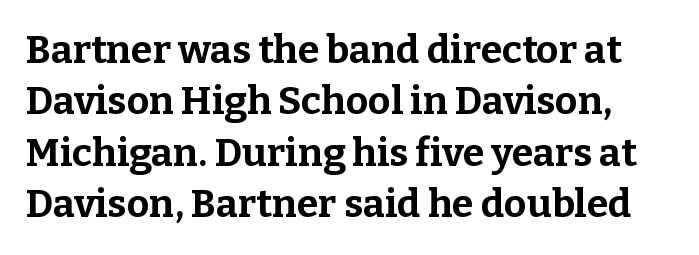
{"serif": "yes", "italic": "no", "bold": "yes", "weight": "bold", "width": "normal", "stroke_contrast": "low", "x_height": "medium", "monospaced": "no", "underline": "no", "line_spacing": "normal", "line_spacing_ratio": 1.32, "letter_spacing": "normal", "letter_spacing_em": 0.0, "glyph_px": 39}
